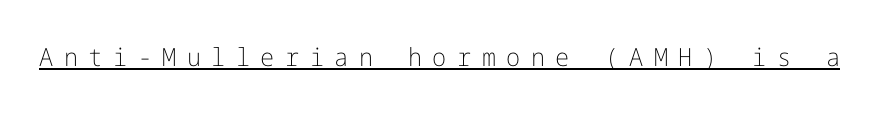
Stem width sits at or under what a default text font uses. Characters follow at a spacing far wider than the type designer built in. Students, observe the line beneath the letters — that is underlining. Ascenders rise straight up at ninety degrees.
